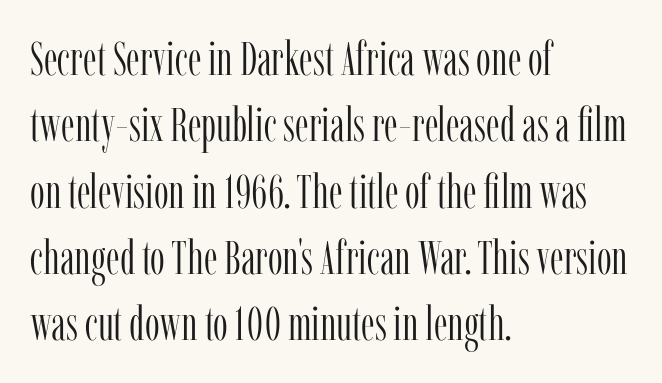
{"serif": "yes", "italic": "no", "bold": "no", "weight": "light", "width": "condensed", "stroke_contrast": "low", "x_height": "medium", "monospaced": "no", "underline": "no", "align": "left", "line_spacing": "normal", "line_spacing_ratio": 1.41, "letter_spacing": "normal", "letter_spacing_em": 0.0, "glyph_px": 47}
